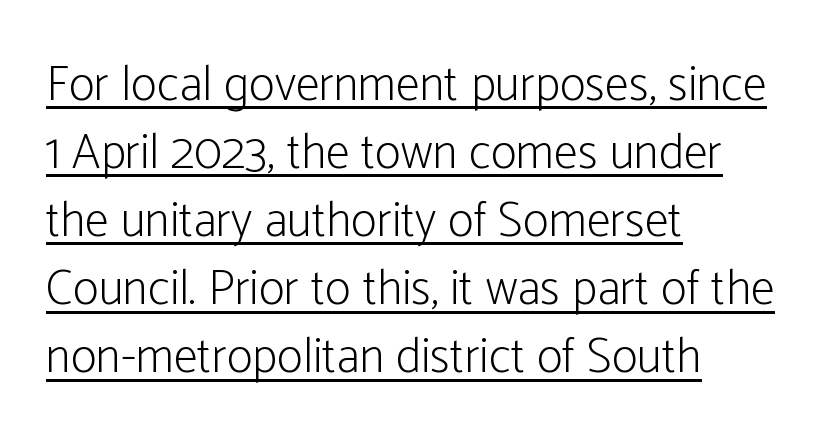
The image shows 49 px light, condensed sans-serif type, upright; set left-aligned, normal line spacing (1.39x), normal letter spacing, underlined; low stroke contrast and a medium x-height.
